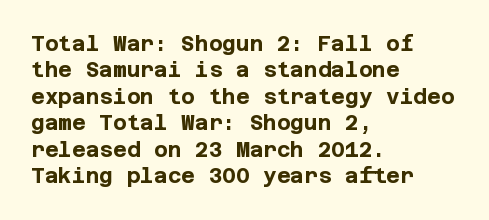
{"italic": "no", "bold": "yes", "underline": "no", "align": "left", "line_spacing": "normal", "line_spacing_ratio": 1.26, "letter_spacing": "normal", "letter_spacing_em": 0.0, "glyph_px": 21}
